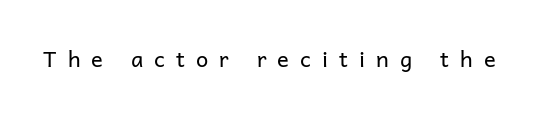
The image shows 22 px text type, upright; set unusually wide letter spacing (+0.5 em), not underlined.
